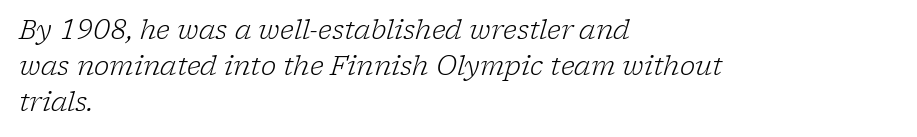
The baseline area is clear. Is the block centered? No — it sits flush against the left margin. The space between consecutive lines is moderate. Tall strokes in this sample are angled rather than plumb. Spacing between characters is what you'd get straight out of the box. Unbolded letterforms with no extra heft.
